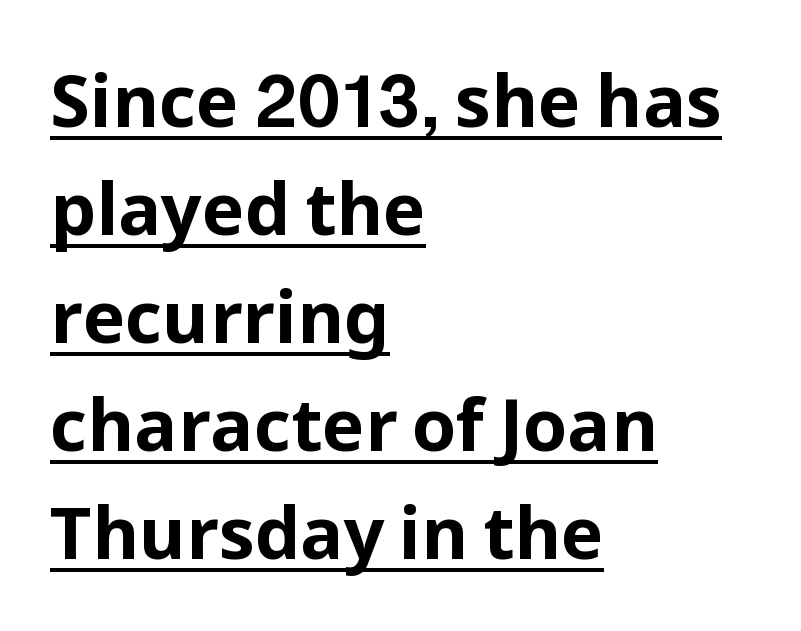
The type is set solid horizontally, with unmodified tracking. Note the varied advance widths — an 'i' is clearly narrower than an 'm'. Upright lettering throughout. You can tell from the bare stems that sans-serif type was used.
